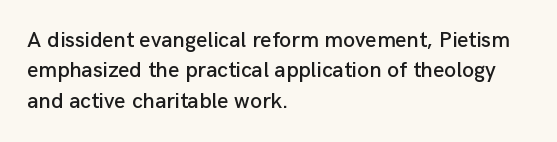
{"italic": "no", "underline": "no", "align": "left", "line_spacing": "normal", "line_spacing_ratio": 1.38, "letter_spacing": "normal", "letter_spacing_em": 0.0, "glyph_px": 22}
